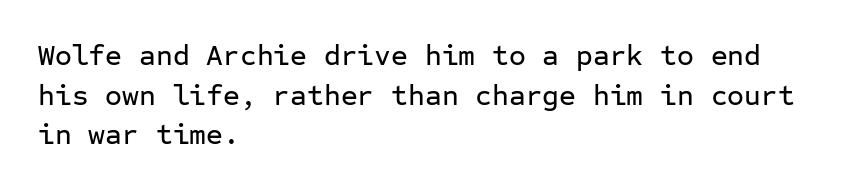
The image shows 29 px sans-serif type, upright, monospaced; set left-aligned, normal line spacing (1.37x), normal letter spacing, not underlined; low stroke contrast and a medium x-height.
